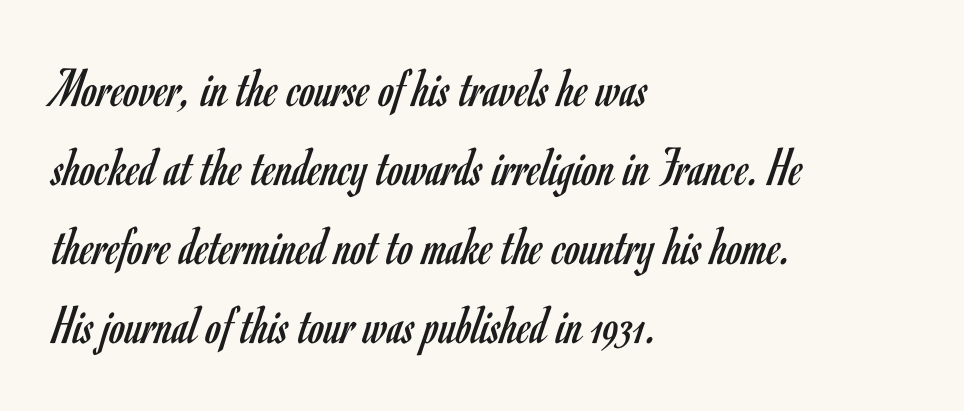
{"serif": "no", "bold": "no", "weight": "regular", "width": "condensed", "stroke_contrast": "low", "x_height": "small", "monospaced": "no", "underline": "no", "align": "left", "line_spacing": "normal", "line_spacing_ratio": 1.41, "letter_spacing": "normal", "letter_spacing_em": 0.0, "glyph_px": 56}
